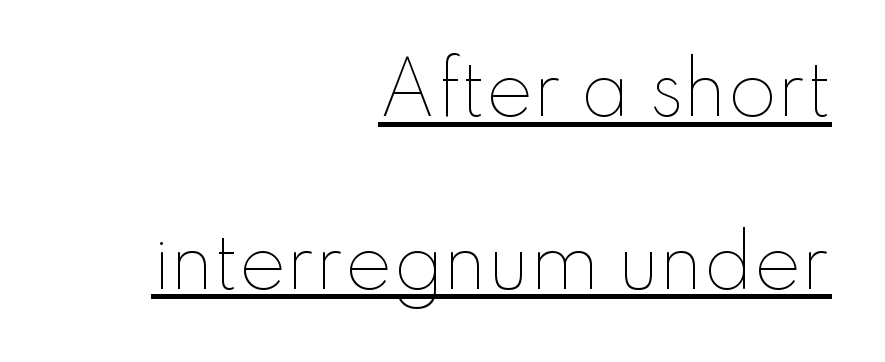
{"italic": "no", "bold": "no", "weight": "thin", "width": "normal", "stroke_contrast": "low", "x_height": "small", "monospaced": "no", "underline": "yes", "align": "right", "line_spacing": "loose", "line_spacing_ratio": 2.43, "letter_spacing": "normal", "letter_spacing_em": 0.0, "glyph_px": 71}
